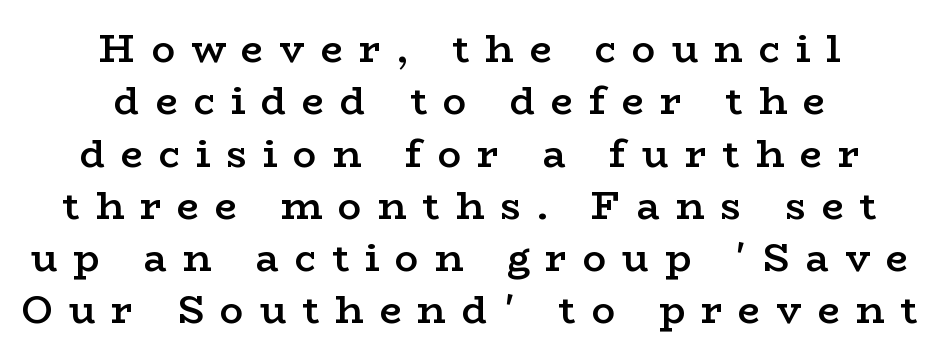
A clean baseline with only descenders dipping below it. A typesetter would call this proportional, since set widths differ per character. Every character sits straight up, as roman type does. These lines carry some extra weight — a demibold, not a full bold. Words appear elongated and porous because spacing is wide.
